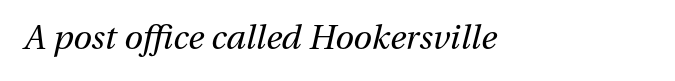
This is not heavy type; no bold has been used. Note the varied advance widths — an 'i' is clearly narrower than an 'm'. Spacing between characters is what you'd get straight out of the box. The font's italic variant was chosen for this text. The gap between lines stays unmarked.
